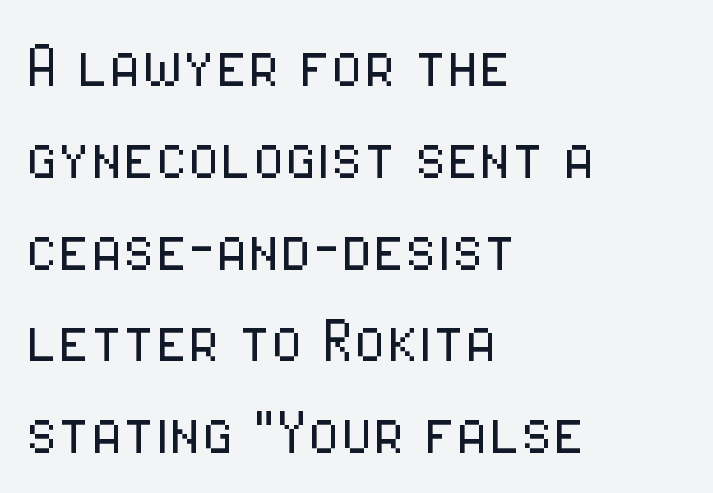
The image shows 74 px light, condensed sans-serif type, upright; set left-aligned, line spacing 1.24x, normal letter spacing, not underlined; low stroke contrast and a medium x-height.
